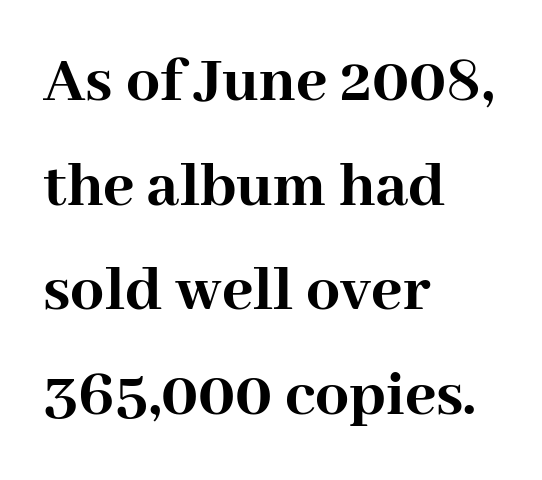
The letters advance in unequal steps, a hallmark of proportional type. This rendering features lettering with no underline. Baseline-to-baseline distance is the conventional proportion of letter height. The glyphs have the mass of a bold cut. Words appear dense and cohesive because spacing is normal. Alignment: flush left.
